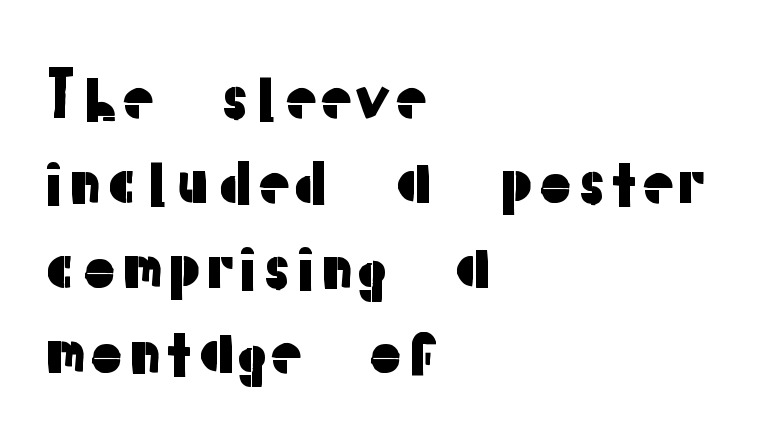
The leading is moderate, giving the passage an even texture. The paragraph has a hard left edge and a soft right edge. Observe the absence of serifs on each vertical stroke in this sample. The tracking reads as untouched default to a designer's eye. Any mark beneath the type? The region is blank. The font's upright variant was chosen for this text.
